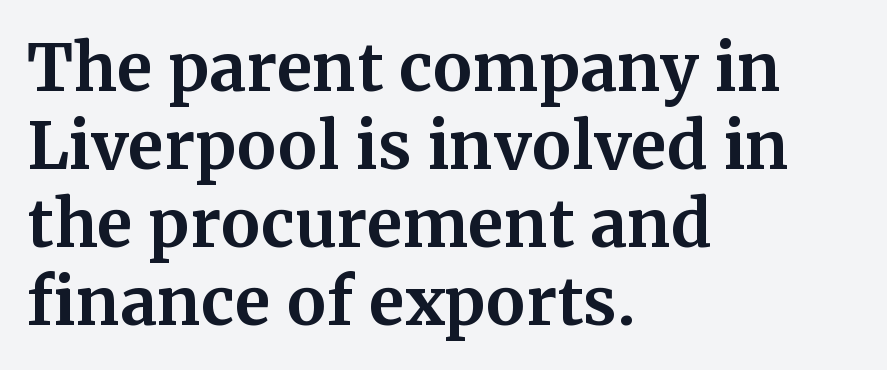
The image shows 65 px bold serif type, upright; set left-aligned, line spacing 1.2x, normal letter spacing, not underlined; medium stroke contrast and a medium x-height.
